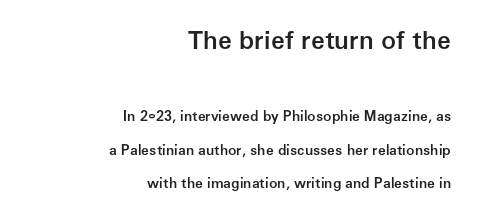
Only glyphs here, with clear space below each row. If you drew a ruler down the right edge, every line would touch it. Type size steps down from the first block to the second. Whoever set this chose breathing room over compactness in the vertical rhythm.
